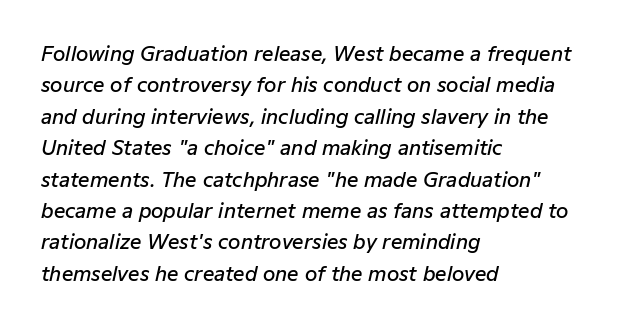
Look at the stroke-to-counter ratio: somewhat heavy, a semibold. The space directly below the letters is spotless. The passage shown leans; its letterforms are oblique. Honestly, the letter spacing is just normal — you wouldn't notice it. Every row of glyphs begins at an identical x-position on the left.
